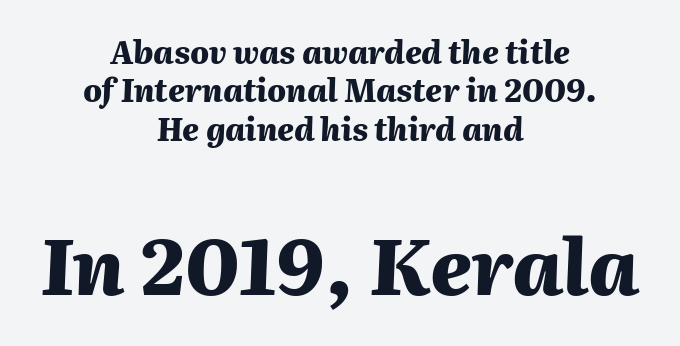
{"italic": "yes", "lean": "right", "slant_degrees": 2, "bold": "yes", "weight": "heavy", "width": "normal", "stroke_contrast": "medium", "x_height": "medium", "monospaced": "no", "underline": "no", "align": "center", "line_spacing_ratio": 1.24, "letter_spacing": "normal", "letter_spacing_em": 0.0, "larger_block": "second", "size_ratio": 2.48, "glyph_px": 77}
